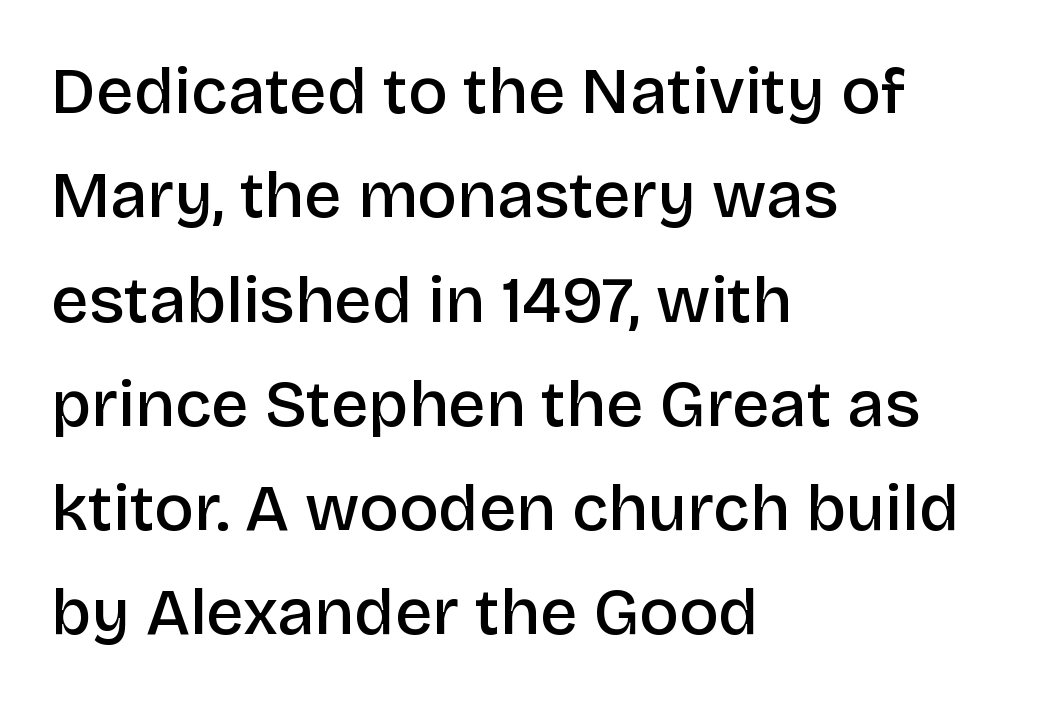
Do the characters align in a grid? No, the font is proportional. In CSS terms this would be text-align: left. Weight: semibold (demi). Glance below the letters and you will spot only blank space. These lines are composed in type without serifs.
